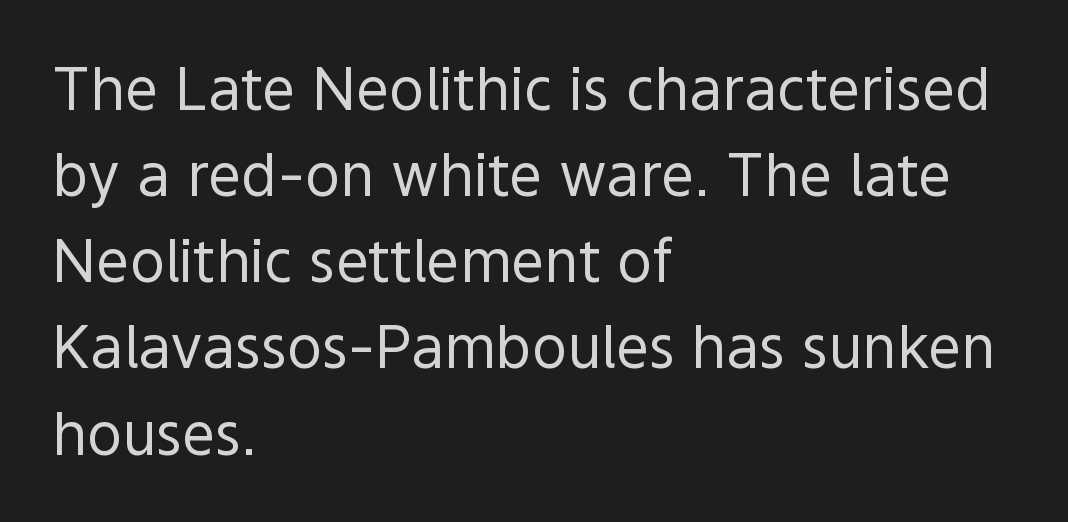
The image shows 59 px regular-weight sans-serif type, upright; set left-aligned, normal line spacing (1.46x), normal letter spacing, not underlined; a medium x-height.
